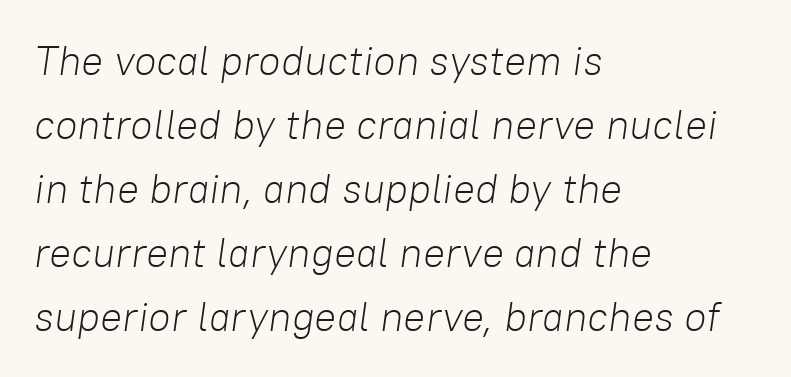
Q: Is the text bold? A: No.
Q: Is the text italic (slanted)? A: Yes, it leans right by about 8 degrees.
Q: Is the text underlined? A: No.
Q: How is the paragraph aligned? A: Left-aligned.
Q: Is the spacing between letters normal or unusually wide? A: Normal.
Q: Is the spacing between lines tight, normal or loose? A: Normal.
Q: Width (condensed, normal, or wide)? A: Normal.
Q: Stroke contrast? A: Low.
Q: x-height? A: Medium.
Q: Monospaced? A: No.
